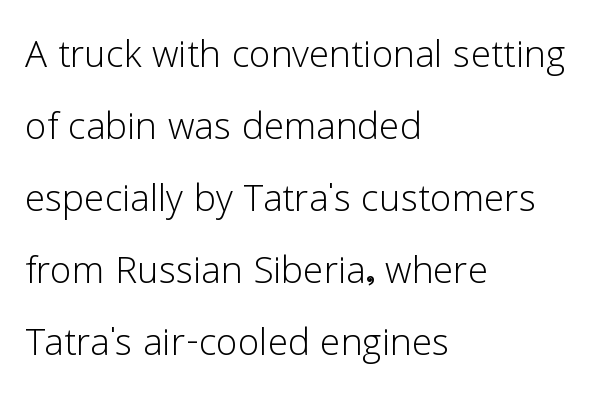
Stems here are at most as thick as an everyday book face. The face used here is proportionally spaced, like ordinary book or web type. Characters follow at the spacing the type designer built in. Alignment: flush left. Descender tails drop into unmarked territory. Unlike a traditional serif, this face leaves its strokes unadorned.
